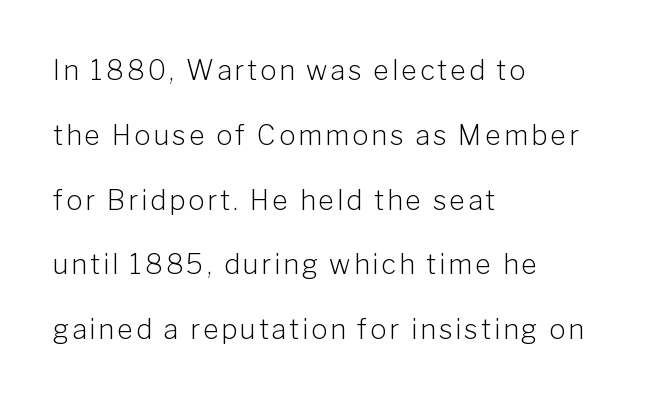
Nobody drew a line under any word here. Notice how the stems are strictly vertical — no italics here. The ragged edge is on the right, which tells us the setting is flush left. No heavy texture on the line: the type isn't bold.
